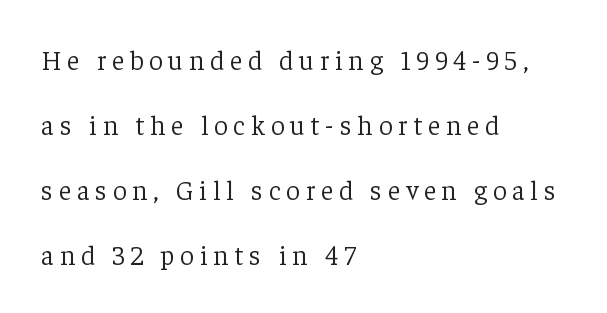
The image shows 27 px text type, upright; set left-aligned, loose line spacing (2.41x), unusually wide letter spacing (+0.22 em), not underlined.
